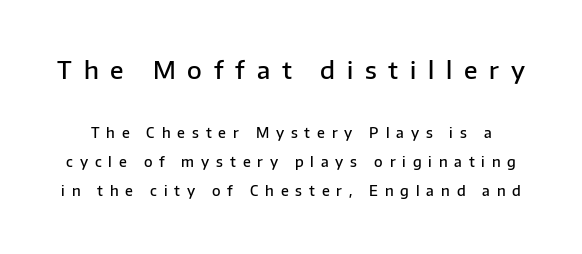
Descenders hang freely into open space. Posture: upright roman. A semibold gives these letters moderate extra thickness, short of bold. Whoever set this chose breathing room over compactness in the vertical rhythm.
